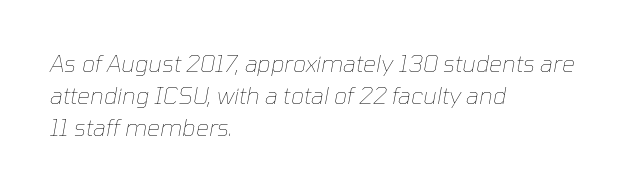
Q: Is the text bold? A: No.
Q: Is the text italic (slanted)? A: Yes, it leans right by about 10 degrees.
Q: Is the text underlined? A: No.
Q: How is the paragraph aligned? A: Left-aligned.
Q: Is the spacing between letters normal or unusually wide? A: Normal.
Q: Is the spacing between lines tight, normal or loose? A: Normal.
